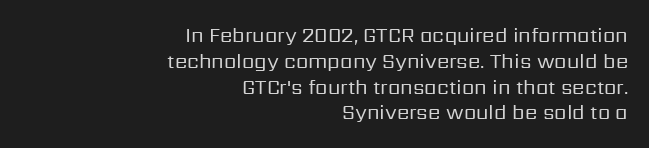
{"italic": "no", "bold": "no", "underline": "no", "align": "right", "line_spacing": "normal", "line_spacing_ratio": 1.29, "letter_spacing": "normal", "letter_spacing_em": 0.0, "glyph_px": 20}
